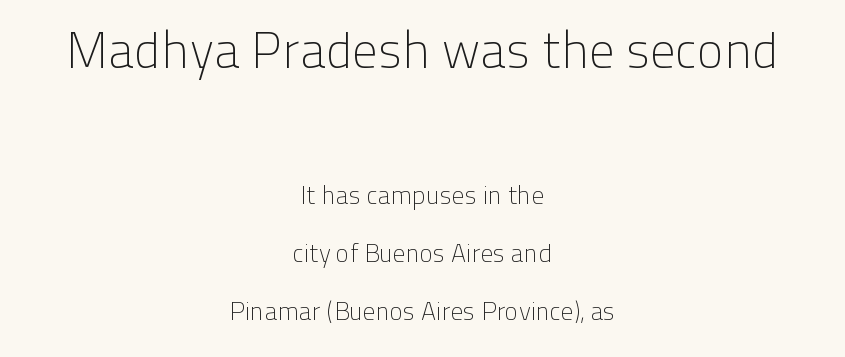
{"serif": "no", "italic": "no", "bold": "no", "weight": "light", "width": "normal", "stroke_contrast": "low", "x_height": "medium", "monospaced": "no", "underline": "no", "align": "center", "line_spacing": "loose", "line_spacing_ratio": 2.31, "letter_spacing": "normal", "letter_spacing_em": 0.0, "larger_block": "first", "size_ratio": 2.0, "glyph_px": 50}
